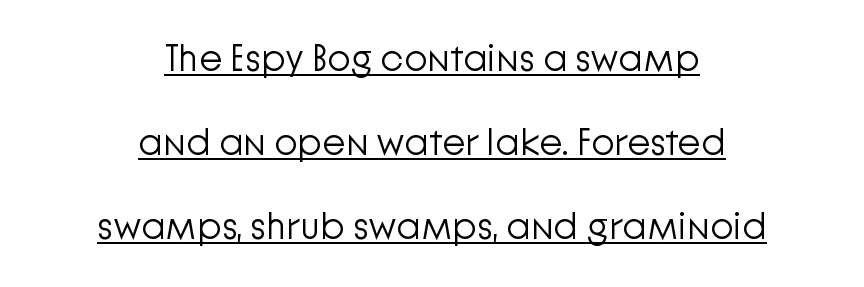
The font is comparable to plain body text, perhaps lighter. You can see a thin bar hugging the bottom of the glyphs. The letters carry no serifs — their stems end cleanly without finishing strokes. What stands out about the letter spacing? Nothing — it is the standard amount. The lines in this sample share a center point and differ in where they start and stop. Is there any slant? The stems are plumb.
